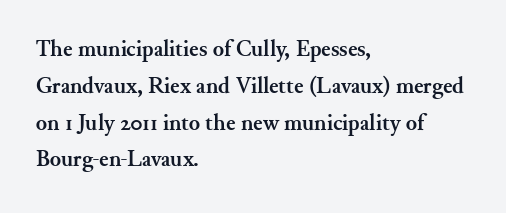
Q: Is the text bold? A: Yes.
Q: Is the text italic (slanted)? A: No, it is upright.
Q: Is the text underlined? A: No.
Q: How is the paragraph aligned? A: Left-aligned.
Q: Is the spacing between letters normal or unusually wide? A: Normal.
Q: Is the spacing between lines tight, normal or loose? A: Normal.
